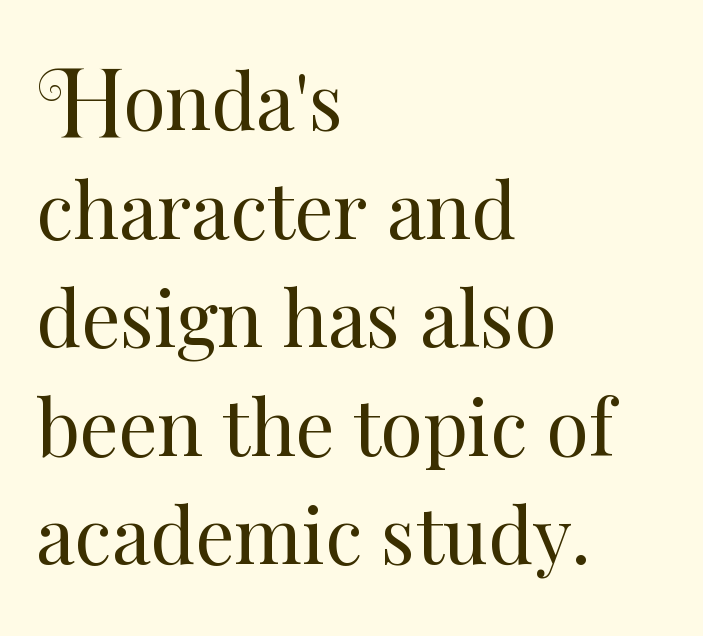
{"italic": "no", "bold": "no", "weight": "regular", "width": "normal", "stroke_contrast": "medium", "x_height": "small", "monospaced": "no", "underline": "no", "align": "left", "line_spacing": "normal", "line_spacing_ratio": 1.41, "letter_spacing": "normal", "letter_spacing_em": 0.0, "glyph_px": 77}
